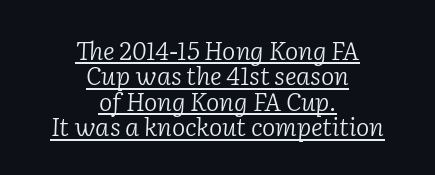
{"italic": "yes", "lean": "right", "slant_degrees": 2, "bold": "no", "underline": "yes", "align": "center", "line_spacing": "tight", "line_spacing_ratio": 1.02, "letter_spacing": "normal", "letter_spacing_em": 0.0, "glyph_px": 25}
